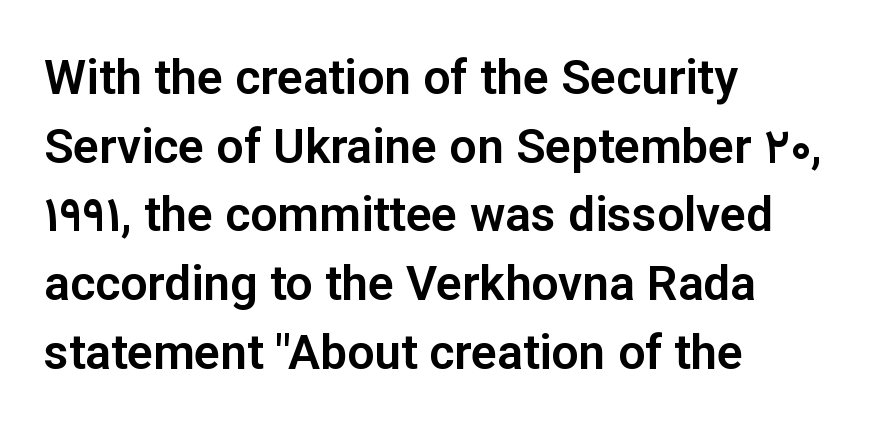
Q: Is the text italic (slanted)? A: No, it is upright.
Q: Is the typeface a serif or a sans-serif typeface? A: Sans-serif.
Q: Is the text underlined? A: No.
Q: How is the paragraph aligned? A: Left-aligned.
Q: Is the spacing between letters normal or unusually wide? A: Normal.
Q: Is the spacing between lines tight, normal or loose? A: Normal.
Q: Width (condensed, normal, or wide)? A: Normal.
Q: Stroke contrast? A: Low.
Q: x-height? A: Medium.
Q: Monospaced? A: No.
